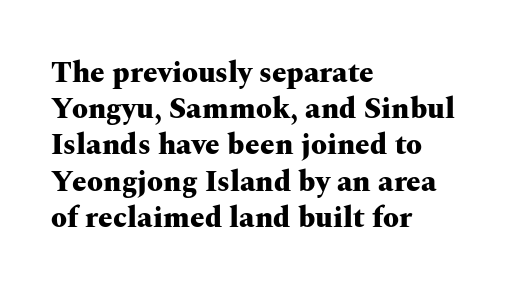
The letters carry serifs — small finishing strokes at the ends of their stems. Vertical strokes here are truly vertical. Caption: multi-line text, flush left, ragged right. Compared with an ordinary text face, these strokes are far heavier — a full bold. These lines sit exactly where default settings would place them. The string is rendered with underlining switched off.
